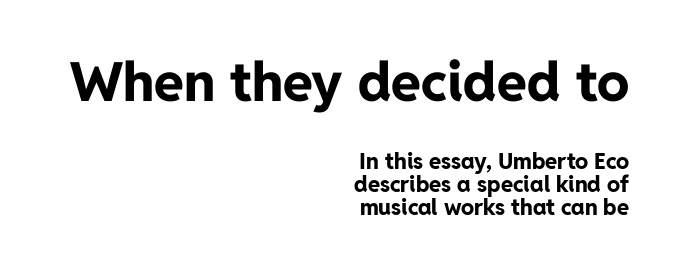
The image shows 54 px bold sans-serif type, upright; set right-aligned, tight line spacing (1.05x), normal letter spacing, not underlined; the first (top) block is 2.45x larger; low stroke contrast and a medium x-height.
